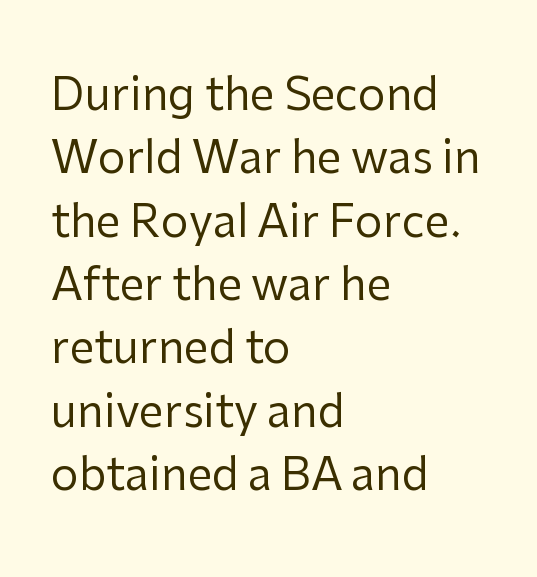
The image shows 44 px regular-weight sans-serif type, upright; set left-aligned, normal line spacing (1.44x), normal letter spacing, not underlined; low stroke contrast and a medium x-height.
